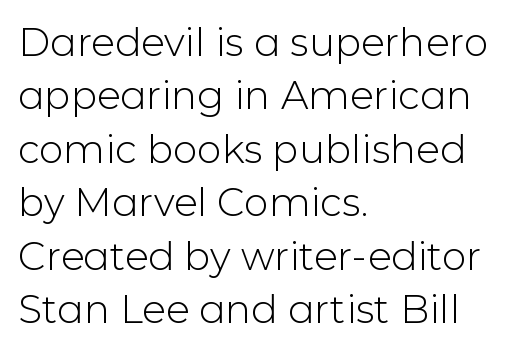
The image shows 39 px light sans-serif type, upright; set left-aligned, normal line spacing (1.37x), normal letter spacing, not underlined; low stroke contrast and a medium x-height.
